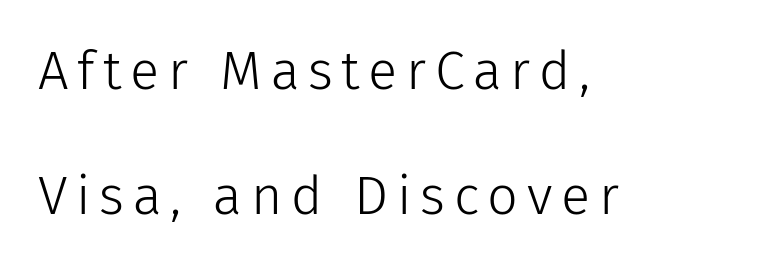
The typography opts for an upright posture over an oblique one. This sample has the flowing, uneven cadence of proportional lettering. The paragraph has a hard left edge and a soft right edge. In terms of letterform style, serifs are entirely absent.
